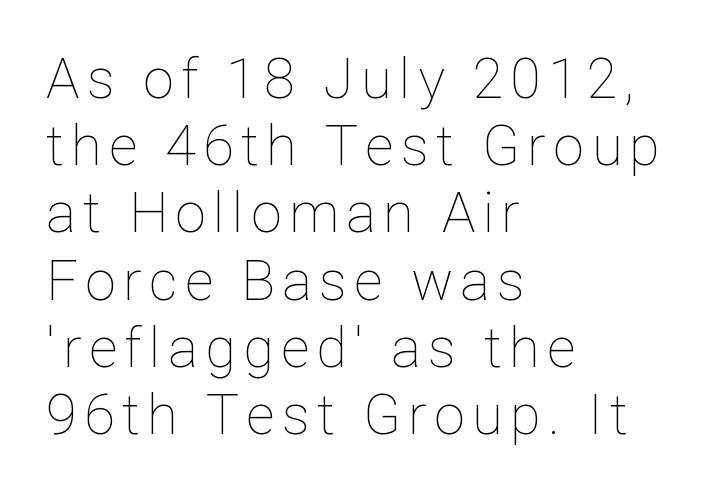
{"italic": "no", "bold": "no", "weight": "thin", "width": "normal", "stroke_contrast": "low", "x_height": "medium", "monospaced": "no", "underline": "no", "align": "left", "line_spacing_ratio": 1.2, "glyph_px": 56}
